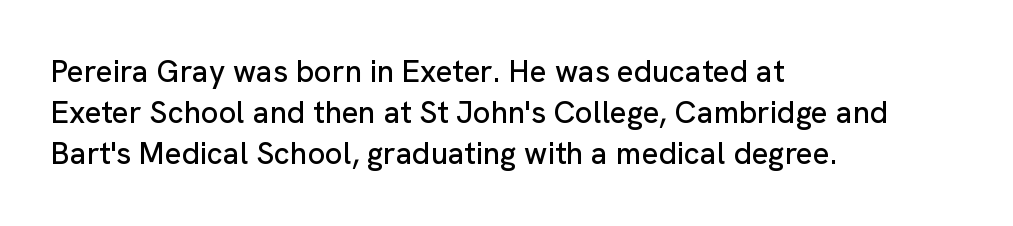
{"serif": "no", "italic": "no", "width": "normal", "stroke_contrast": "low", "x_height": "medium", "monospaced": "no", "underline": "no", "align": "left", "line_spacing": "normal", "line_spacing_ratio": 1.33, "letter_spacing": "normal", "letter_spacing_em": 0.0, "glyph_px": 31}
